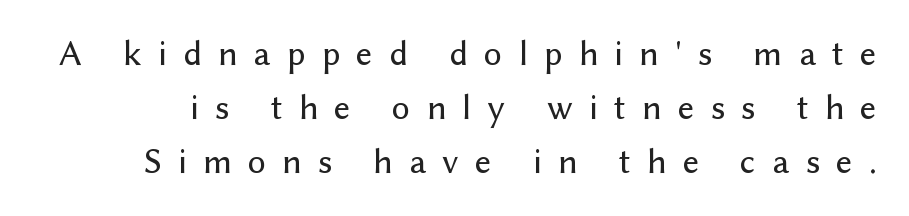
Every stem runs plumb, perpendicular to the baseline. Regarding serifs, this sample does without them. Lines of text with bare space underneath. These lines have a slow, spaced-out rhythm from letter to letter. Spacing verdict: proportional, widths tailored to each character. The designer left line spacing at the default.
